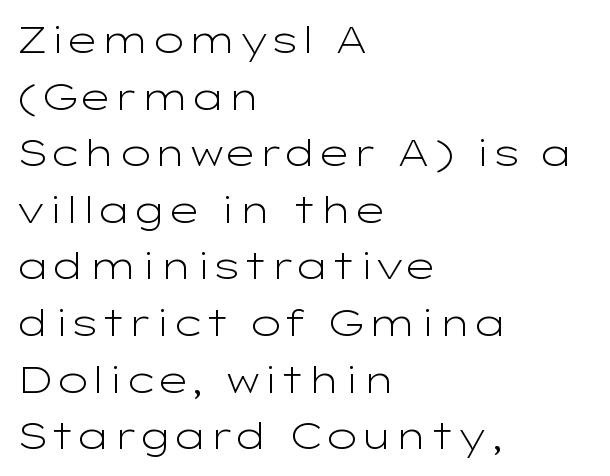
Words appear dense and cohesive because spacing is normal. Is there any slant? The stems are plumb. The passage shown stacks its lines at a standard gap. Typographically, this falls in the sans-serif category.
